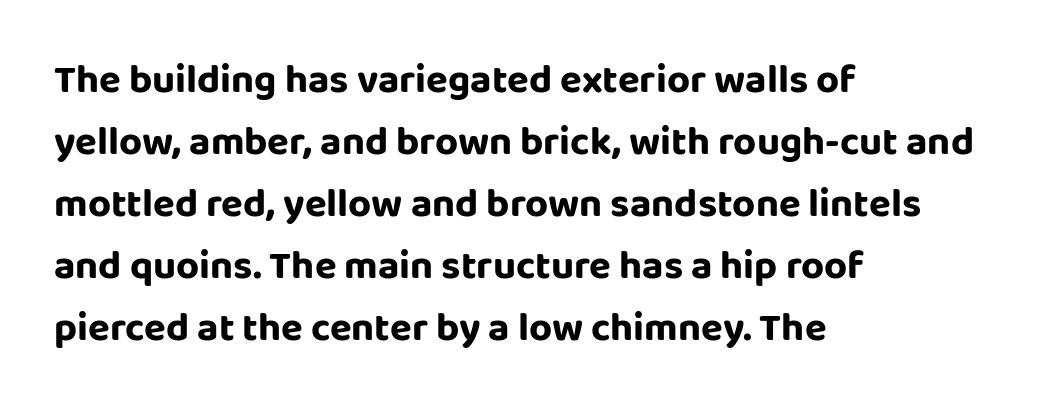
Q: Is the text italic (slanted)? A: No, it is upright.
Q: Is the typeface a serif or a sans-serif typeface? A: Sans-serif.
Q: Is the text underlined? A: No.
Q: How is the paragraph aligned? A: Left-aligned.
Q: Is the spacing between letters normal or unusually wide? A: Normal.
Q: Is the spacing between lines tight, normal or loose? A: Normal.
Q: Width (condensed, normal, or wide)? A: Normal.
Q: Stroke contrast? A: Low.
Q: x-height? A: Large.
Q: Monospaced? A: No.
